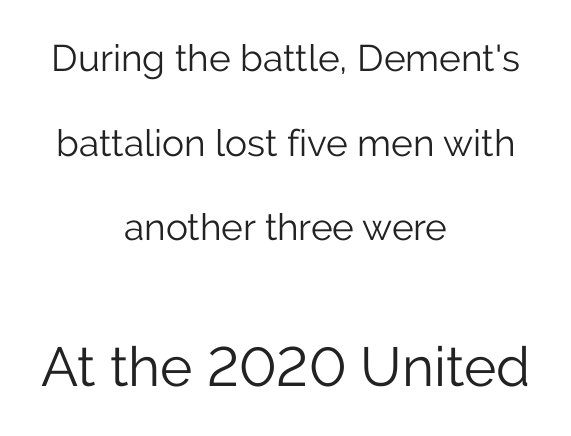
The lower block of text is set noticeably larger than the block above it. You could call the tracking neutral — neither tight nor loose. The designer dialed line spacing up above the default. The setting favours the middle, as headings and verse often do. This is roman type, the default non-slanted kind. Here the designer chose a conventional face with non-uniform glyph widths.
